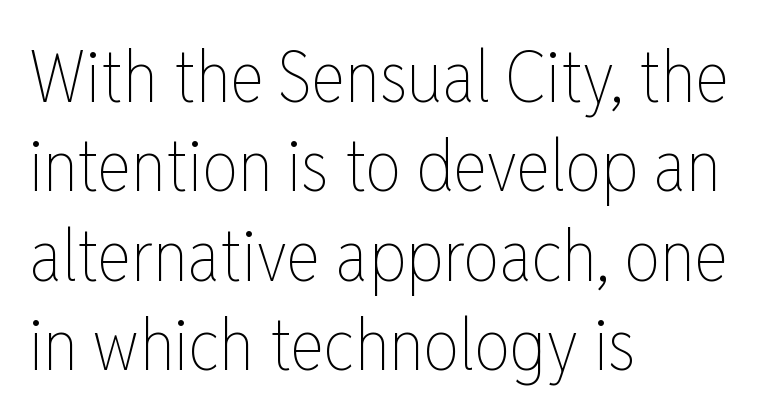
{"italic": "no", "bold": "no", "weight": "thin", "width": "condensed", "stroke_contrast": "low", "x_height": "medium", "monospaced": "no", "underline": "no", "align": "left", "line_spacing_ratio": 1.24, "letter_spacing": "normal", "letter_spacing_em": 0.0, "glyph_px": 72}
